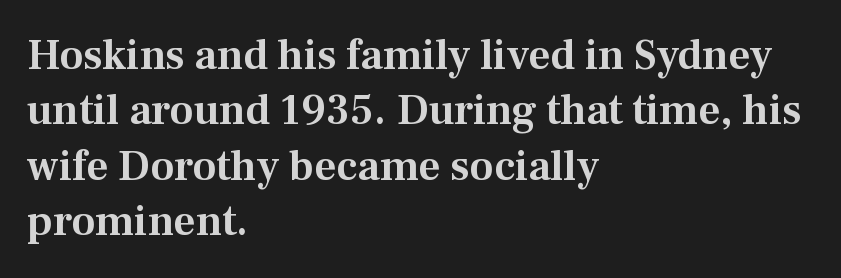
The image shows 43 px serif type, upright; set left-aligned, normal line spacing (1.29x), normal letter spacing, not underlined; medium stroke contrast and a medium x-height.
